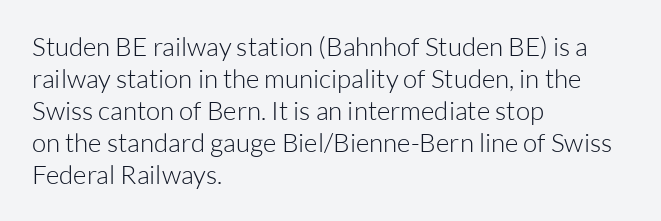
The image shows 26 px text type, upright; set left-aligned, line spacing 1.23x, normal letter spacing, not underlined.
